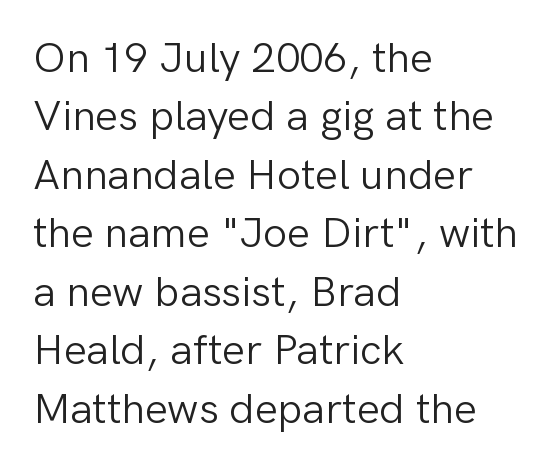
Q: Is the text bold? A: No.
Q: Is the text italic (slanted)? A: No, it is upright.
Q: Is the typeface a serif or a sans-serif typeface? A: Sans-serif.
Q: Is the text underlined? A: No.
Q: How is the paragraph aligned? A: Left-aligned.
Q: Is the spacing between letters normal or unusually wide? A: Normal.
Q: Is the spacing between lines tight, normal or loose? A: Normal.
Q: Width (condensed, normal, or wide)? A: Normal.
Q: Stroke contrast? A: Low.
Q: x-height? A: Medium.
Q: Monospaced? A: No.
